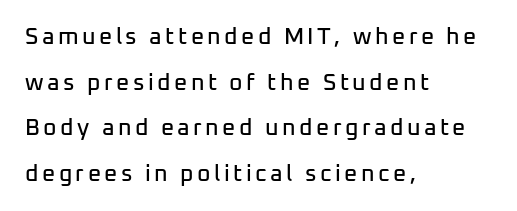
The glyphs are unaccompanied by any horizontal stroke below them. A typesetter would mark this as roman, not italic. The passage shown stacks its lines with a broad gap. This rendering uses left alignment, leaving the right contour irregular.
